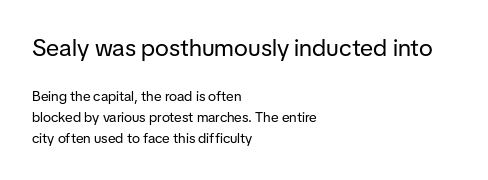
The image shows 24 px text type, upright; set left-aligned, normal line spacing (1.49x), normal letter spacing, not underlined; the first (top) block is 1.71x larger.
